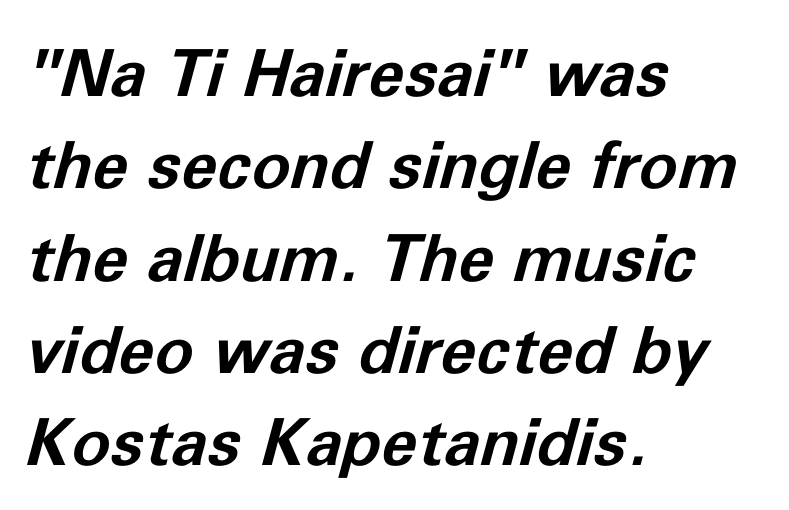
Q: Is the text bold? A: Yes.
Q: Is the text italic (slanted)? A: Yes, it leans right by about 11 degrees.
Q: Is the text underlined? A: No.
Q: How is the paragraph aligned? A: Left-aligned.
Q: Is the spacing between letters normal or unusually wide? A: Normal.
Q: Is the spacing between lines tight, normal or loose? A: Normal.
Q: Width (condensed, normal, or wide)? A: Normal.
Q: Stroke contrast? A: Low.
Q: x-height? A: Medium.
Q: Monospaced? A: No.
